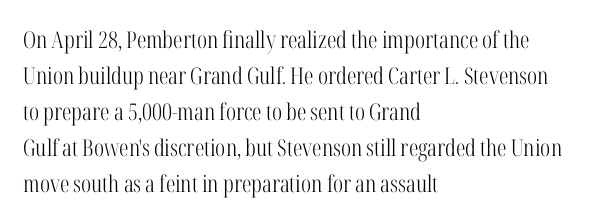
{"italic": "no", "bold": "no", "underline": "no", "align": "left", "line_spacing": "normal", "line_spacing_ratio": 1.56, "letter_spacing": "normal", "letter_spacing_em": 0.0, "glyph_px": 23}
